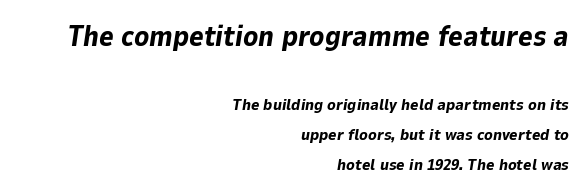
Q: Is the text bold? A: Yes.
Q: Is the text italic (slanted)? A: Yes, it leans right by about 9 degrees.
Q: Is the text underlined? A: No.
Q: How is the paragraph aligned? A: Right-aligned.
Q: Is the spacing between letters normal or unusually wide? A: Normal.
Q: Is the spacing between lines tight, normal or loose? A: Loose.
Q: Which block of text is set in a larger size, the first (top) or the second (bottom)? A: The first (top) one.
Q: Width (condensed, normal, or wide)? A: Normal.
Q: Stroke contrast? A: Low.
Q: x-height? A: Medium.
Q: Monospaced? A: No.
